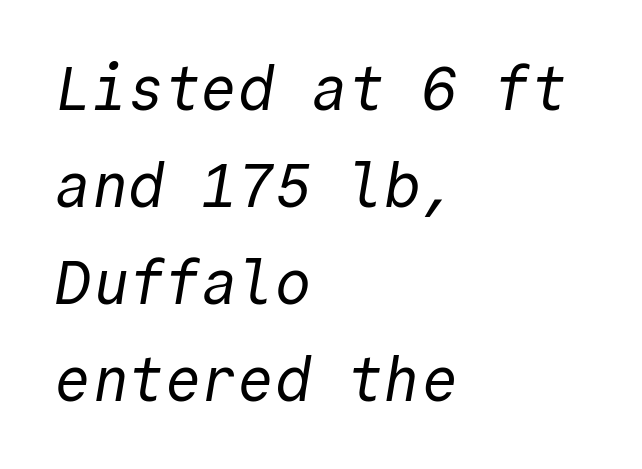
Q: Is the text bold? A: No.
Q: Is the typeface a serif or a sans-serif typeface? A: Sans-serif.
Q: Is the text underlined? A: No.
Q: How is the paragraph aligned? A: Left-aligned.
Q: Is the spacing between letters normal or unusually wide? A: Normal.
Q: Is the spacing between lines tight, normal or loose? A: Normal.
Q: Width (condensed, normal, or wide)? A: Normal.
Q: x-height? A: Medium.
Q: Monospaced? A: Yes.
